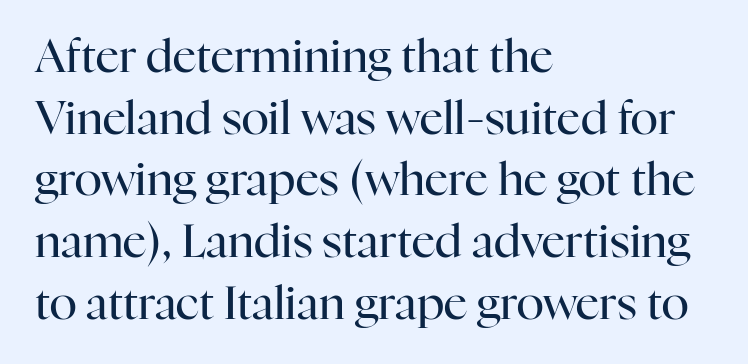
The image shows 46 px regular-weight serif type, upright; set left-aligned, normal line spacing (1.34x), normal letter spacing, not underlined; high stroke contrast and a medium x-height.
